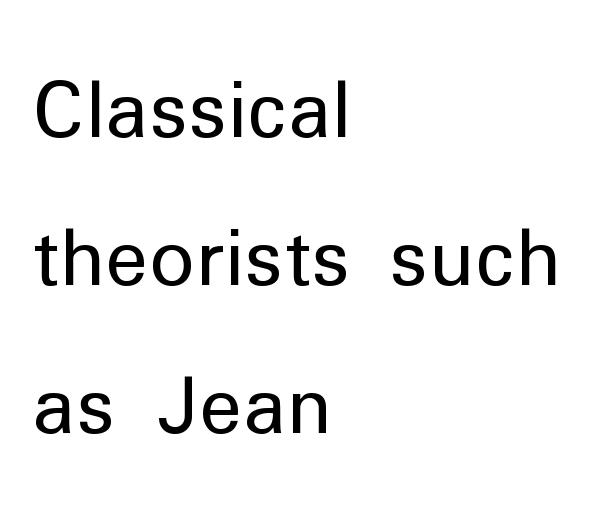
The image shows 77 px regular-weight sans-serif type, upright; set left-aligned, loose line spacing (1.92x), normal letter spacing, not underlined; low stroke contrast and a medium x-height.
